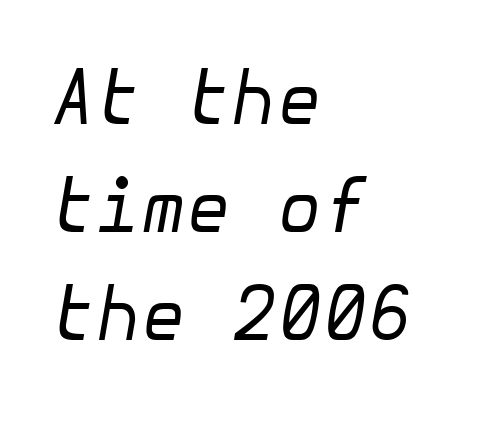
The image shows 73 px regular-weight type, italic (leaning right); set left-aligned, normal line spacing (1.48x), normal letter spacing, not underlined; low stroke contrast and a medium x-height.
